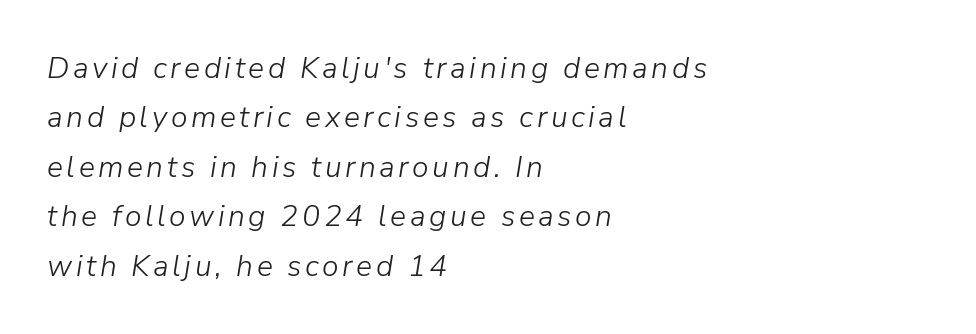
The image shows 30 px light type, italic (leaning right); set left-aligned, normal line spacing (1.65x), not underlined; low stroke contrast and a medium x-height.
